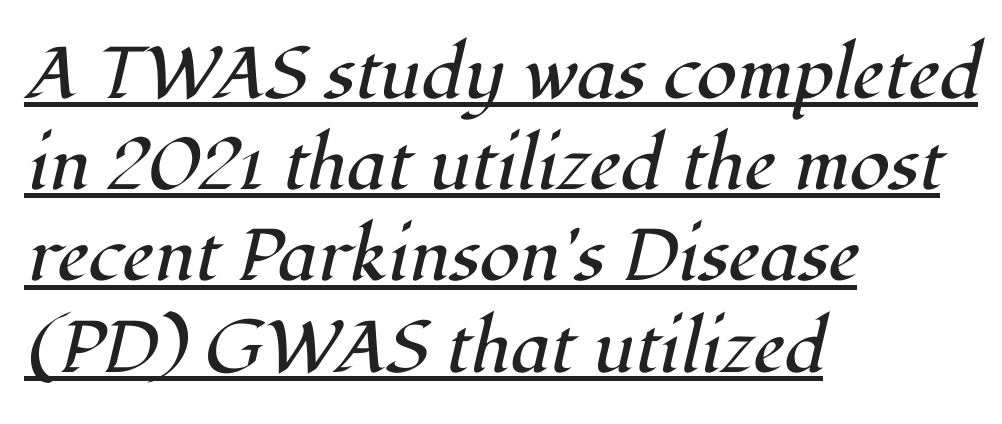
Q: Is the text bold? A: No.
Q: Is the text italic (slanted)? A: Yes, it leans right by about 12 degrees.
Q: Is the typeface a serif or a sans-serif typeface? A: Serif.
Q: Is the text underlined? A: Yes.
Q: How is the paragraph aligned? A: Left-aligned.
Q: Is the spacing between letters normal or unusually wide? A: Normal.
Q: Is the spacing between lines tight, normal or loose? A: Normal.
Q: Width (condensed, normal, or wide)? A: Normal.
Q: Stroke contrast? A: High.
Q: x-height? A: Medium.
Q: Monospaced? A: No.
